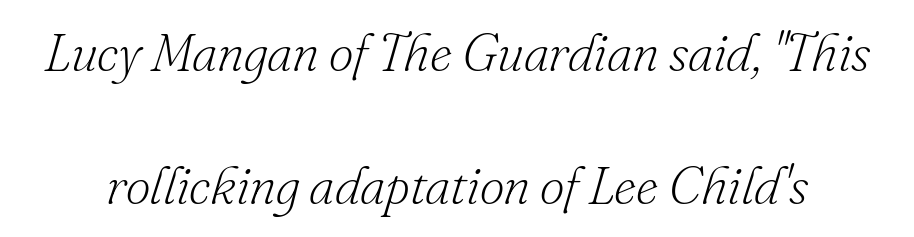
The image shows 54 px light serif type, italic (leaning right); set loose line spacing (2.47x), normal letter spacing, not underlined; low stroke contrast and a small x-height.
